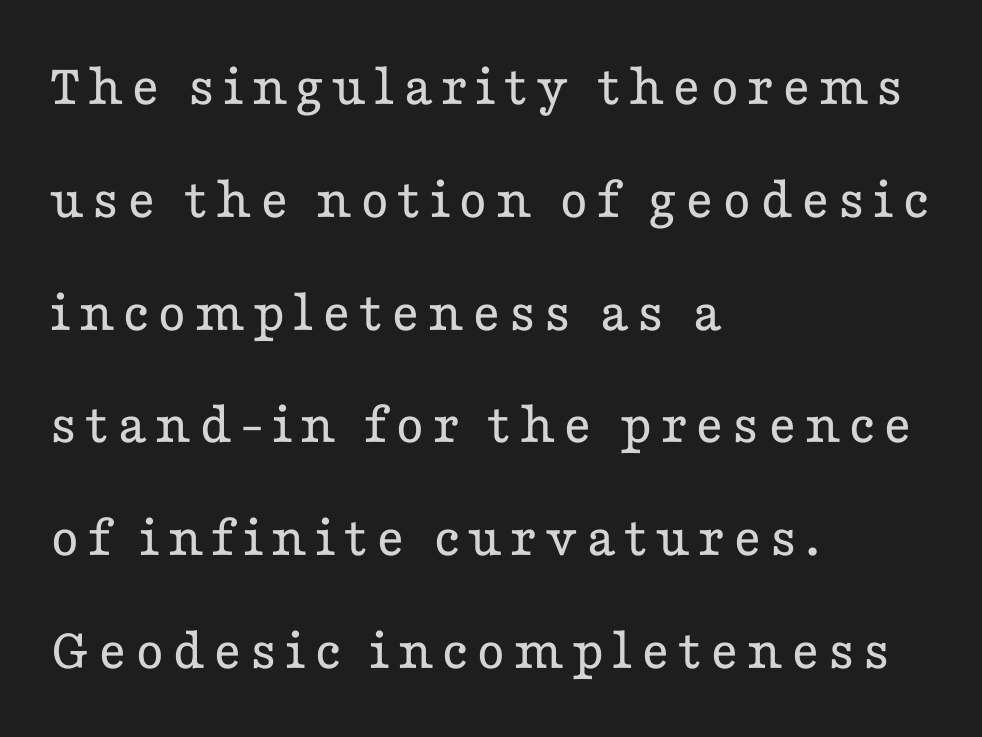
Q: Is the text bold? A: No.
Q: Is the text italic (slanted)? A: No, it is upright.
Q: Is the typeface a serif or a sans-serif typeface? A: Serif.
Q: Is the text underlined? A: No.
Q: How is the paragraph aligned? A: Left-aligned.
Q: Width (condensed, normal, or wide)? A: Wide.
Q: Stroke contrast? A: Low.
Q: x-height? A: Medium.
Q: Monospaced? A: No.
